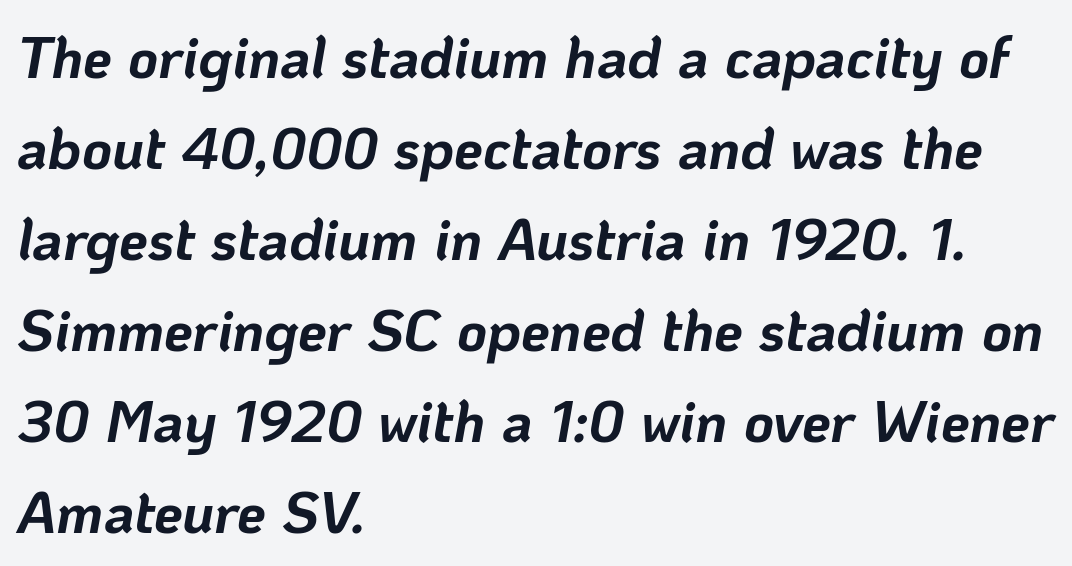
Q: Is the text bold? A: Yes.
Q: Is the text italic (slanted)? A: Yes, it leans right by about 10 degrees.
Q: Is the text underlined? A: No.
Q: How is the paragraph aligned? A: Left-aligned.
Q: Is the spacing between letters normal or unusually wide? A: Normal.
Q: Is the spacing between lines tight, normal or loose? A: Normal.
Q: Width (condensed, normal, or wide)? A: Normal.
Q: Stroke contrast? A: Low.
Q: x-height? A: Medium.
Q: Monospaced? A: No.
